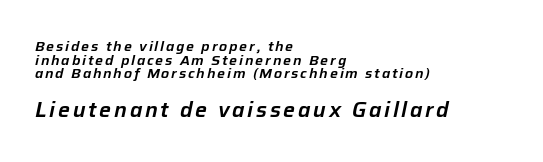
Q: Is the text italic (slanted)? A: Yes, it leans right by about 12 degrees.
Q: Is the text underlined? A: No.
Q: How is the paragraph aligned? A: Left-aligned.
Q: Is the spacing between lines tight, normal or loose? A: Tight.
Q: Which block of text is set in a larger size, the first (top) or the second (bottom)? A: The second (bottom) one.
